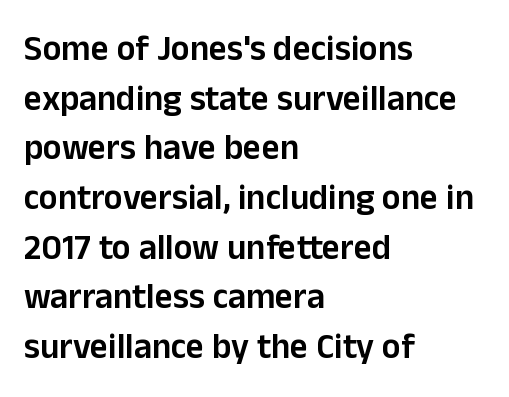
{"serif": "no", "italic": "no", "bold": "semi", "weight": "semibold", "width": "normal", "stroke_contrast": "low", "x_height": "medium", "monospaced": "no", "underline": "no", "align": "left", "line_spacing": "normal", "line_spacing_ratio": 1.42, "letter_spacing": "normal", "letter_spacing_em": 0.0, "glyph_px": 35}
